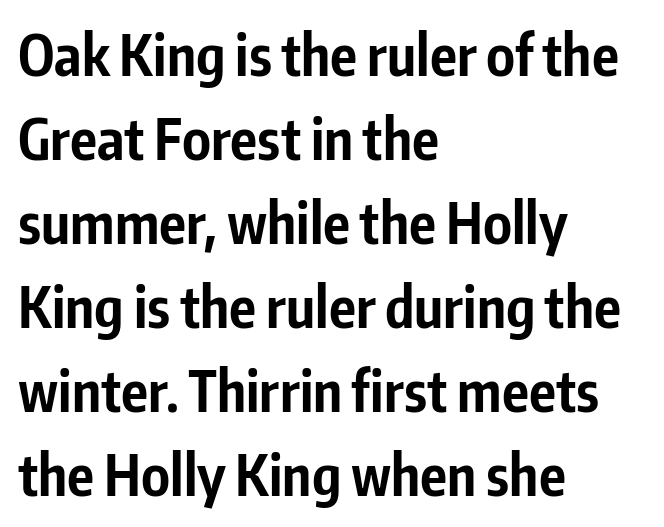
Q: Is the text bold? A: Yes.
Q: Is the text italic (slanted)? A: No, it is upright.
Q: Is the typeface a serif or a sans-serif typeface? A: Sans-serif.
Q: Is the text underlined? A: No.
Q: How is the paragraph aligned? A: Left-aligned.
Q: Is the spacing between letters normal or unusually wide? A: Normal.
Q: Is the spacing between lines tight, normal or loose? A: Normal.
Q: Width (condensed, normal, or wide)? A: Condensed.
Q: Stroke contrast? A: Low.
Q: x-height? A: Medium.
Q: Monospaced? A: No.
